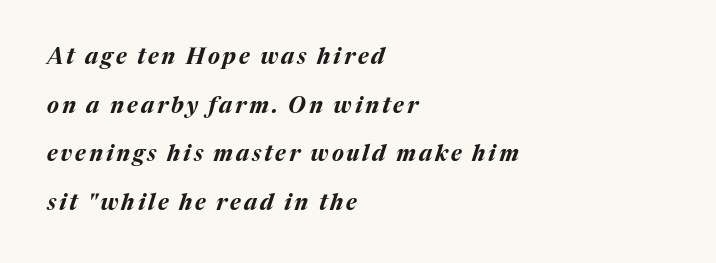
Q: Is the text bold? A: Yes.
Q: Is the text italic (slanted)? A: Yes, it leans right by about 17 degrees.
Q: Is the text underlined? A: No.
Q: How is the paragraph aligned? A: Left-aligned.
Q: Is the spacing between lines tight, normal or loose? A: Loose.
